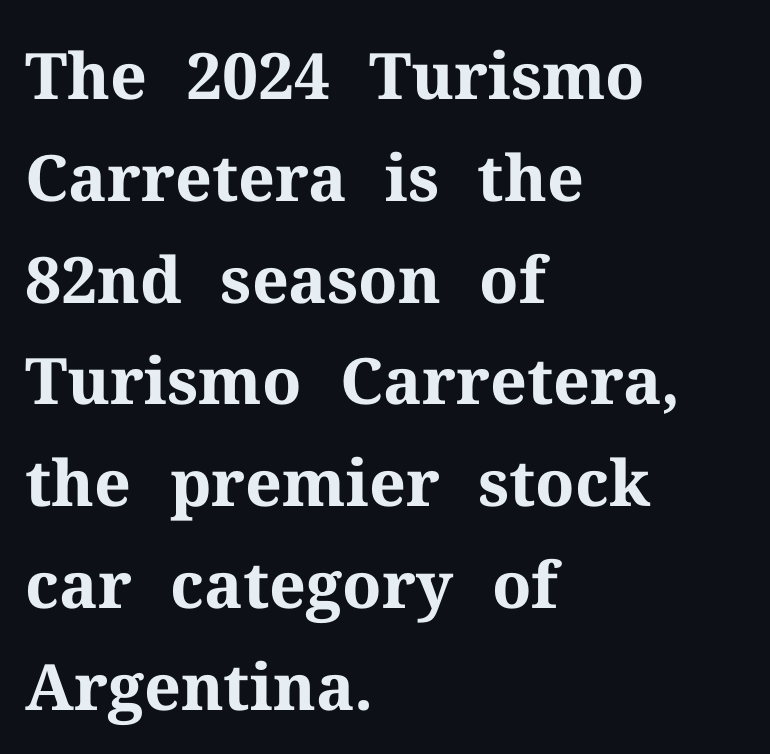
Q: Is the text bold? A: Yes.
Q: Is the text italic (slanted)? A: No, it is upright.
Q: Is the typeface a serif or a sans-serif typeface? A: Serif.
Q: Is the text underlined? A: No.
Q: How is the paragraph aligned? A: Left-aligned.
Q: Is the spacing between letters normal or unusually wide? A: Normal.
Q: Is the spacing between lines tight, normal or loose? A: Normal.
Q: Width (condensed, normal, or wide)? A: Normal.
Q: Stroke contrast? A: Medium.
Q: x-height? A: Medium.
Q: Monospaced? A: No.
